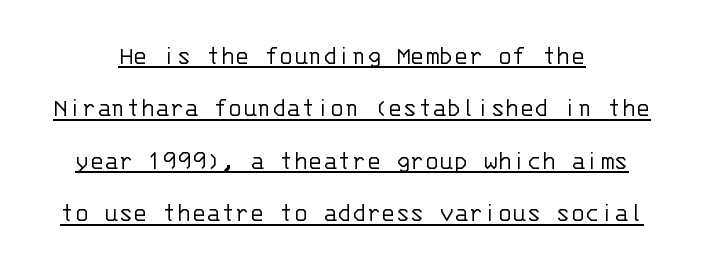
The image shows 27 px text type, upright; set centered, loose line spacing (1.94x), normal letter spacing, underlined.
